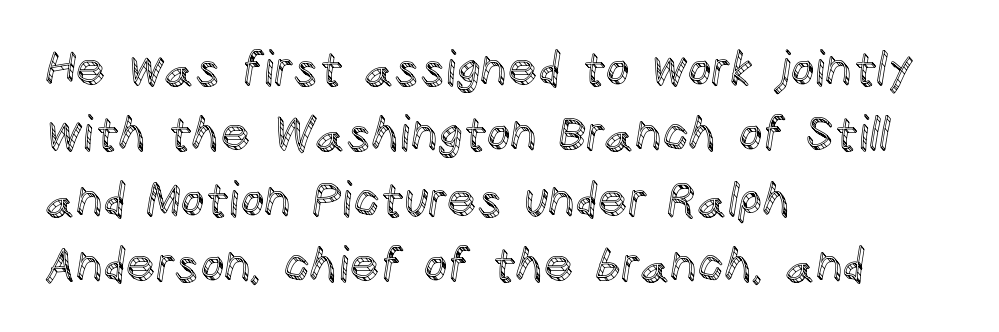
{"width": "normal", "x_height": "large", "monospaced": "no", "underline": "no", "align": "left", "line_spacing": "normal", "line_spacing_ratio": 1.39, "letter_spacing": "normal", "letter_spacing_em": 0.0, "glyph_px": 47}
